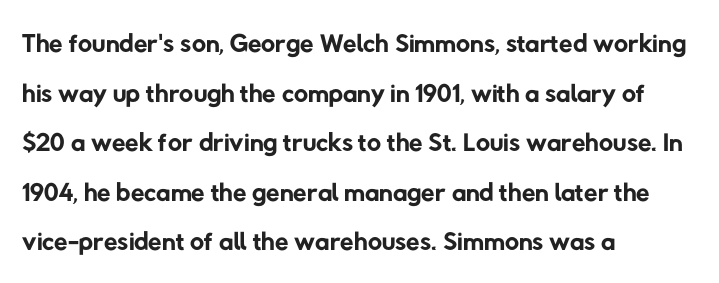
Each letter's strokes conclude bluntly, with no projecting serifs. Short note: letters normally spaced. Words float on clear page, feet unadorned. Character widths vary here, with narrow letters taking less room than wide ones.
